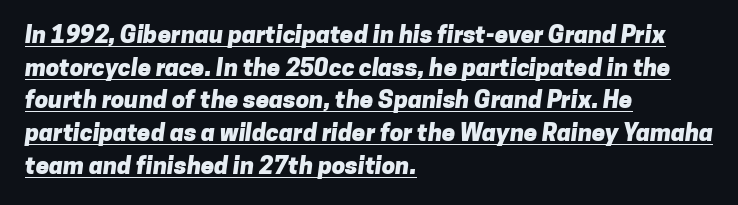
As a designer I'd log this as weight 700, bold. Honestly, the underline is the first thing you notice here. Evenly set lines give the paragraph a standard silhouette. Standard letterfit; no display-style spreading of the glyphs. Which margin do the lines hug? The left one — the right edge is uneven.
